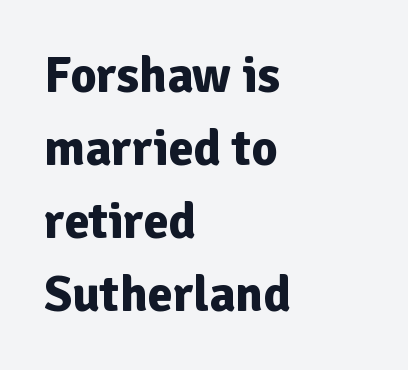
{"serif": "no", "italic": "no", "bold": "yes", "weight": "bold", "width": "normal", "stroke_contrast": "low", "x_height": "medium", "monospaced": "no", "underline": "no", "align": "left", "line_spacing": "normal", "line_spacing_ratio": 1.43, "letter_spacing": "normal", "letter_spacing_em": 0.0, "glyph_px": 51}
